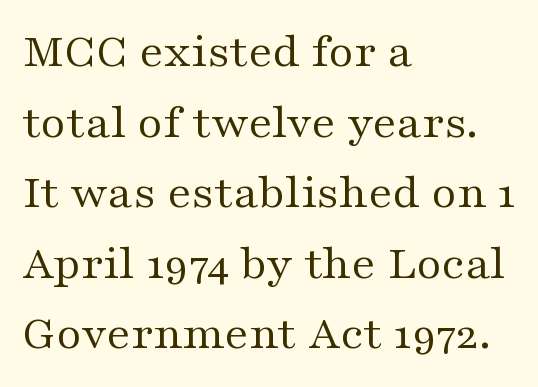
Q: Is the text bold? A: No.
Q: Is the text italic (slanted)? A: No, it is upright.
Q: Is the typeface a serif or a sans-serif typeface? A: Serif.
Q: Is the text underlined? A: No.
Q: How is the paragraph aligned? A: Left-aligned.
Q: Is the spacing between letters normal or unusually wide? A: Normal.
Q: Is the spacing between lines tight, normal or loose? A: Normal.
Q: Width (condensed, normal, or wide)? A: Wide.
Q: Stroke contrast? A: Medium.
Q: x-height? A: Medium.
Q: Monospaced? A: No.
